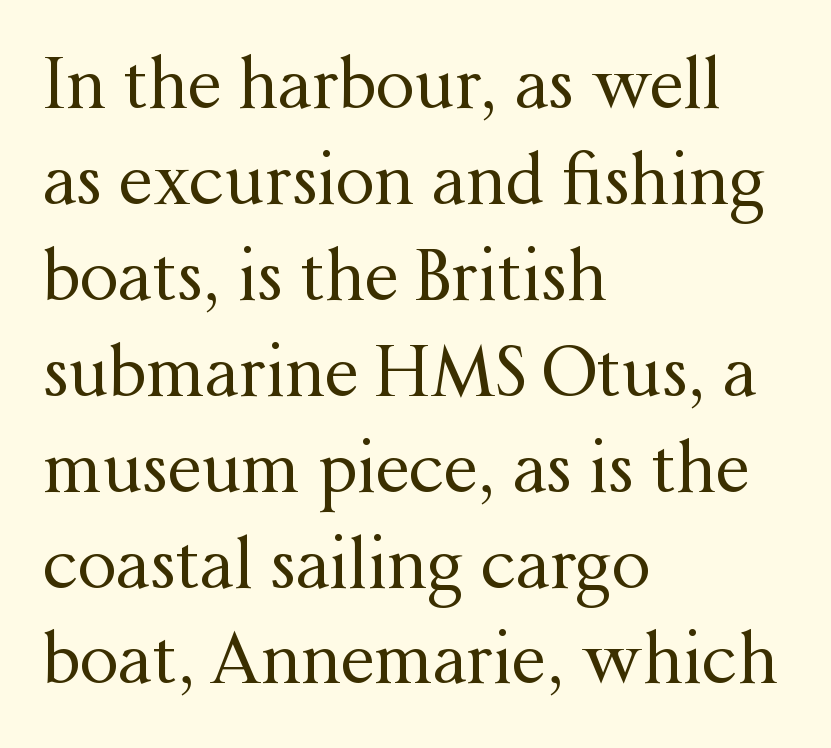
The image shows 69 px regular-weight serif type, upright; set left-aligned, normal line spacing (1.39x), normal letter spacing, not underlined; medium stroke contrast and a medium x-height.
